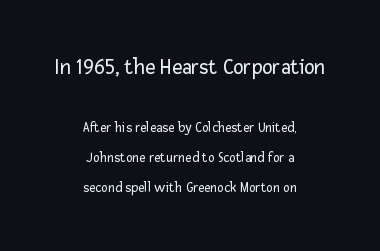
Standard letterfit; no display-style spreading of the glyphs. Beneath every word, the page is bare. A typesetter would mark this as roman, not italic. Heaviness? Minimal to ordinary, like unemphasized prose.
